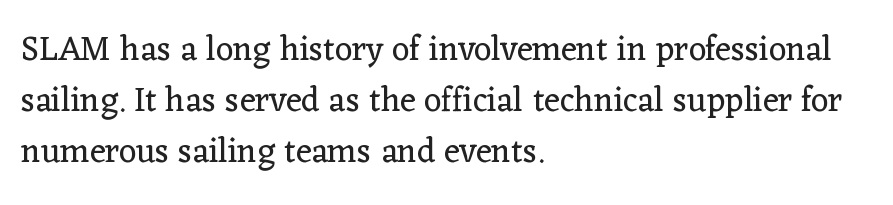
Q: Is the text bold? A: No.
Q: Is the text italic (slanted)? A: No, it is upright.
Q: Is the typeface a serif or a sans-serif typeface? A: Serif.
Q: Is the text underlined? A: No.
Q: How is the paragraph aligned? A: Left-aligned.
Q: Is the spacing between letters normal or unusually wide? A: Normal.
Q: Is the spacing between lines tight, normal or loose? A: Normal.
Q: Width (condensed, normal, or wide)? A: Normal.
Q: Stroke contrast? A: Low.
Q: x-height? A: Medium.
Q: Monospaced? A: No.
